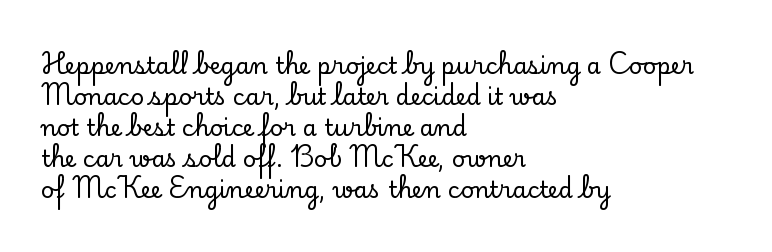
Q: Is the text italic (slanted)? A: No, it is upright.
Q: Is the text underlined? A: No.
Q: How is the paragraph aligned? A: Left-aligned.
Q: Is the spacing between letters normal or unusually wide? A: Normal.
Q: Is the spacing between lines tight, normal or loose? A: Normal.
